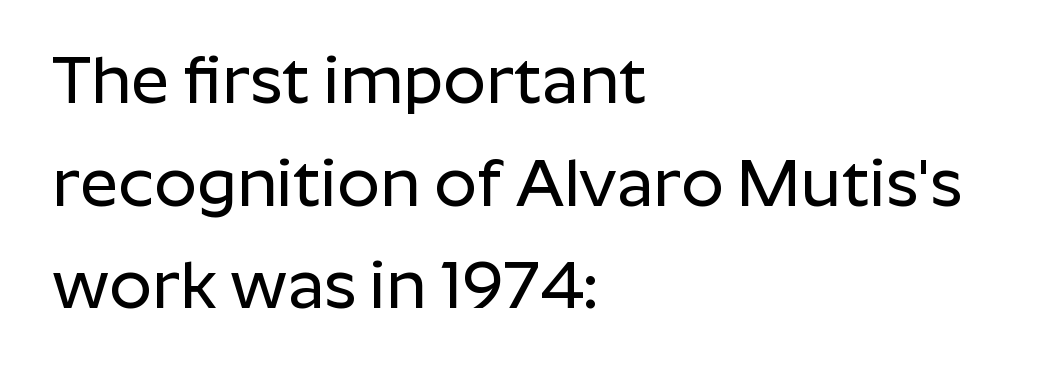
{"serif": "no", "italic": "no", "width": "normal", "stroke_contrast": "low", "x_height": "medium", "monospaced": "no", "underline": "no", "align": "left", "line_spacing": "normal", "line_spacing_ratio": 1.53, "letter_spacing": "normal", "letter_spacing_em": 0.0, "glyph_px": 67}
